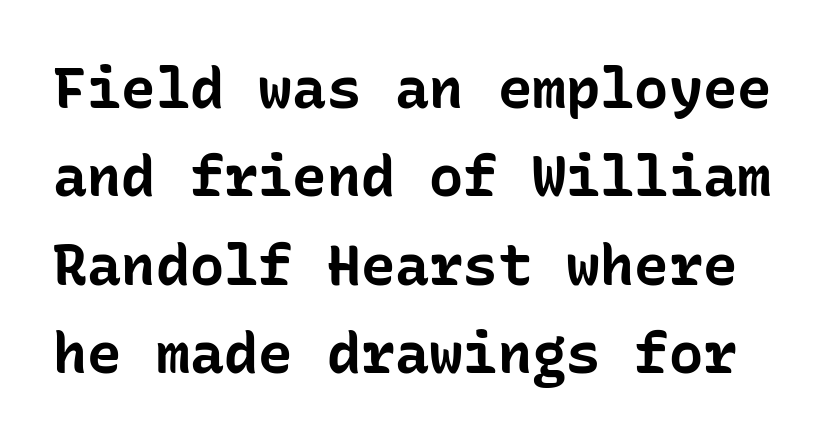
The image shows 57 px bold sans-serif type, upright, monospaced; set normal line spacing (1.55x), normal letter spacing, not underlined; low stroke contrast and a medium x-height.
